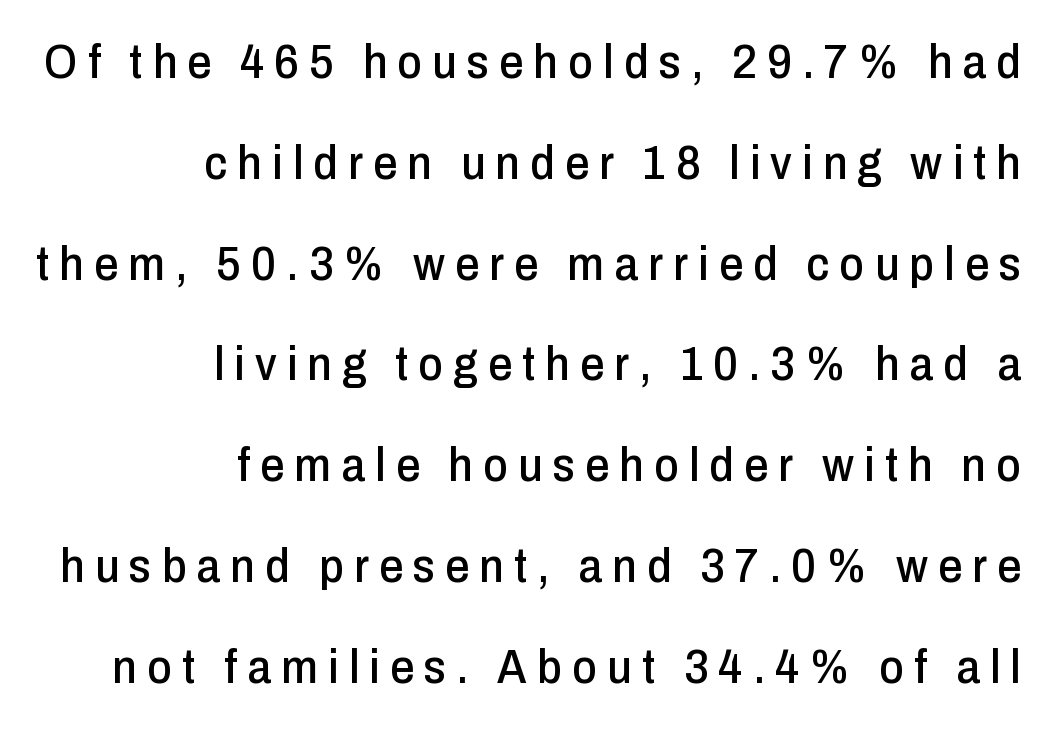
{"serif": "no", "italic": "no", "width": "condensed", "stroke_contrast": "low", "x_height": "medium", "monospaced": "no", "underline": "no", "align": "right", "line_spacing": "loose", "line_spacing_ratio": 2.1, "letter_spacing": "wide", "letter_spacing_em": 0.21, "glyph_px": 48}
